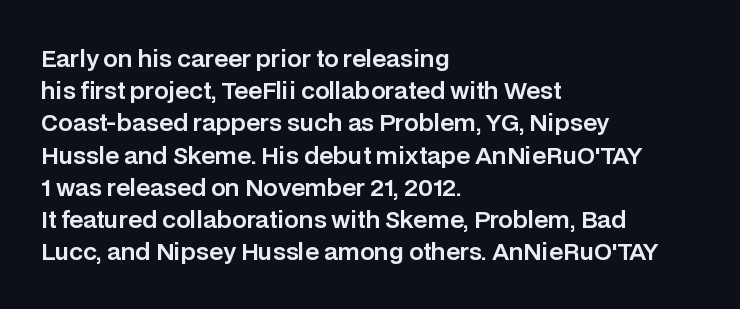
Q: Is the text italic (slanted)? A: No, it is upright.
Q: Is the text underlined? A: No.
Q: How is the paragraph aligned? A: Left-aligned.
Q: Is the spacing between letters normal or unusually wide? A: Normal.
Q: Is the spacing between lines tight, normal or loose? A: Normal.
